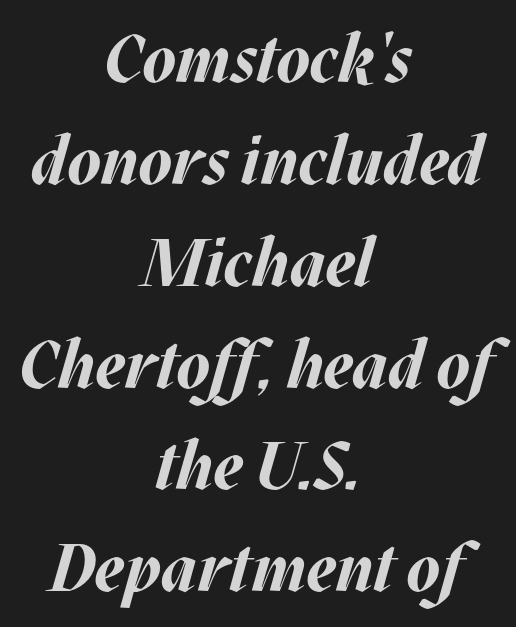
{"italic": "yes", "lean": "right", "slant_degrees": 17, "bold": "yes", "weight": "bold", "width": "normal", "stroke_contrast": "medium", "x_height": "large", "monospaced": "no", "underline": "no", "align": "center", "line_spacing": "normal", "line_spacing_ratio": 1.52, "letter_spacing": "normal", "letter_spacing_em": 0.0, "glyph_px": 67}
